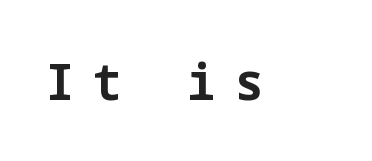
Typographic density is high because the face is bold. Underlining? Definitely not there. A roman cut, with each character standing at attention. Tracking here is generous; glyphs stand well apart from one another. In terms of letterform style, serifs are entirely absent.
